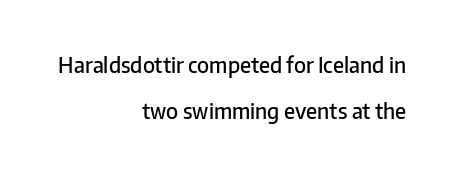
The image shows 21 px text type, upright; set right-aligned, loose line spacing (2.17x), normal letter spacing, not underlined.
